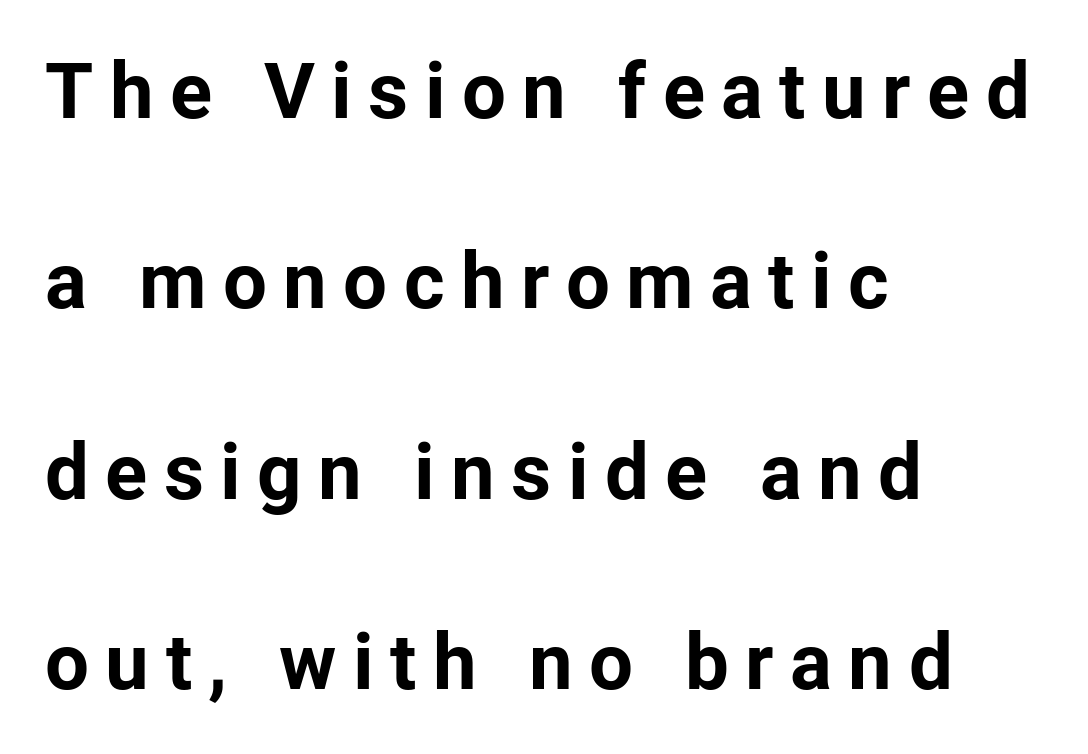
Only glyphs here, with clear space below each row. I'd describe the lettering as bold — thick and assertive. The face used here is rendered with a markedly widened letterfit. When letters stand straight like this, we call the style roman or upright.
